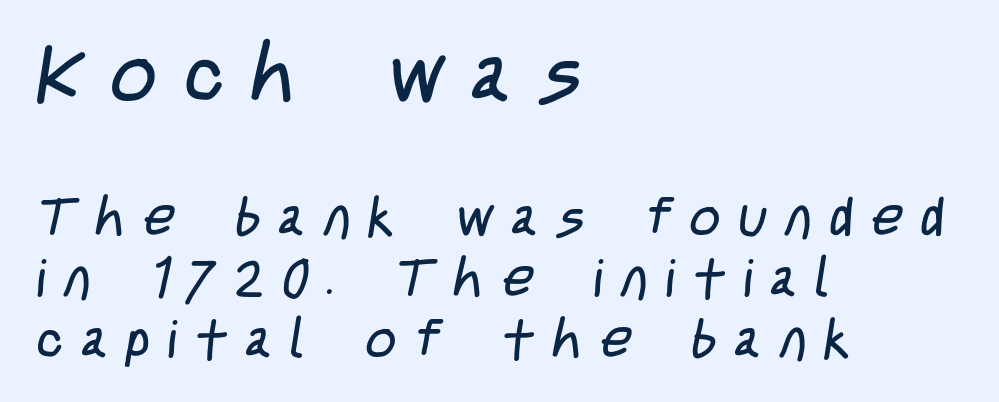
The typeface has the unassuming heft of standard copy or less. The area under the type is left untouched. Note: no serifs on the glyphs. Between these two stacked blocks, the higher one wins on size.
